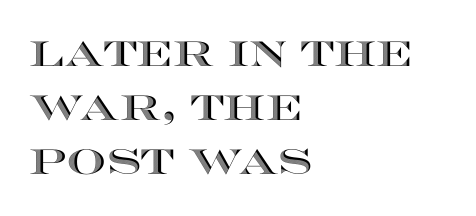
The image shows 35 px wide type, upright; set left-aligned, normal line spacing (1.54x), normal letter spacing, not underlined; a large x-height.
